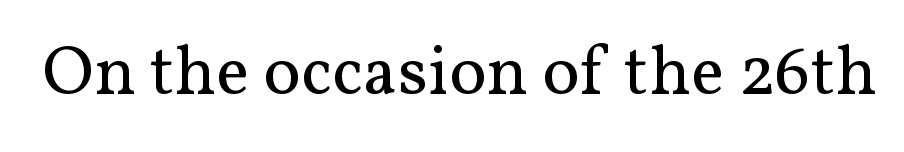
Look at the tracking — it's just the regular setting, nothing added. To sum up the face: it has serifs. The lettering holds an erect, upright posture throughout. The face used here is proportionally spaced, like ordinary book or web type. The foot of each line stays bare and open. The font is comparable to plain body text, perhaps lighter.
